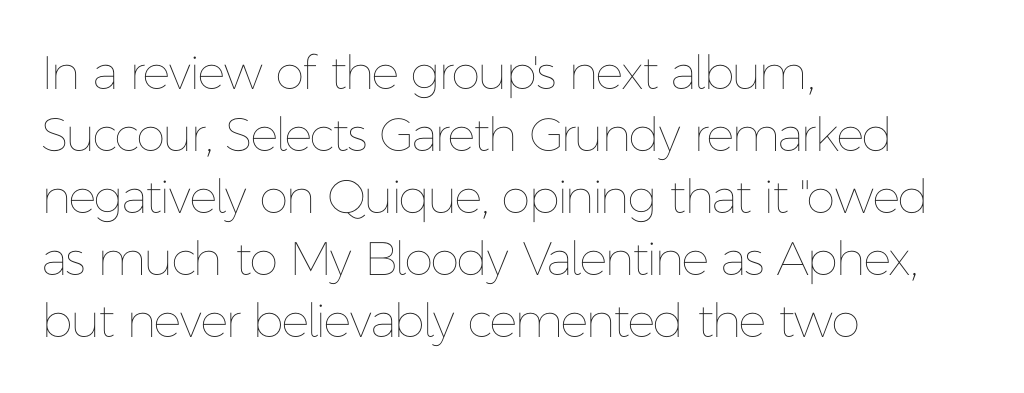
You can tell it's not italic because the verticals are truly vertical. Nothing unusual about the tracking: characters are spaced as the font intends. Spacing verdict: proportional, widths tailored to each character. The foot of each line stays bare and open.
